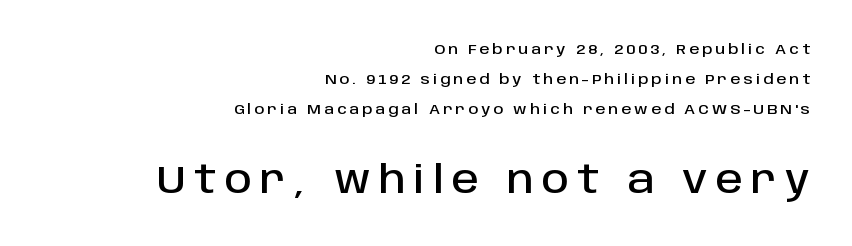
{"serif": "no", "italic": "no", "width": "normal", "stroke_contrast": "low", "x_height": "large", "monospaced": "no", "underline": "no", "align": "right", "line_spacing": "loose", "line_spacing_ratio": 2.14, "letter_spacing": "wide", "letter_spacing_em": 0.22, "larger_block": "second", "size_ratio": 2.71, "glyph_px": 38}
